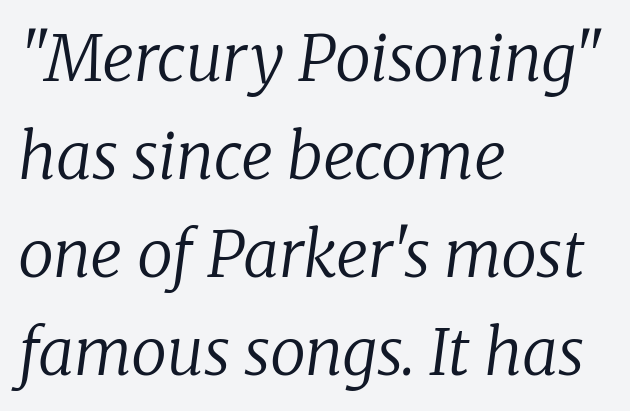
The image shows 64 px regular-weight serif type, italic (leaning right); set left-aligned, normal line spacing (1.53x), normal letter spacing, not underlined; low stroke contrast and a medium x-height.
